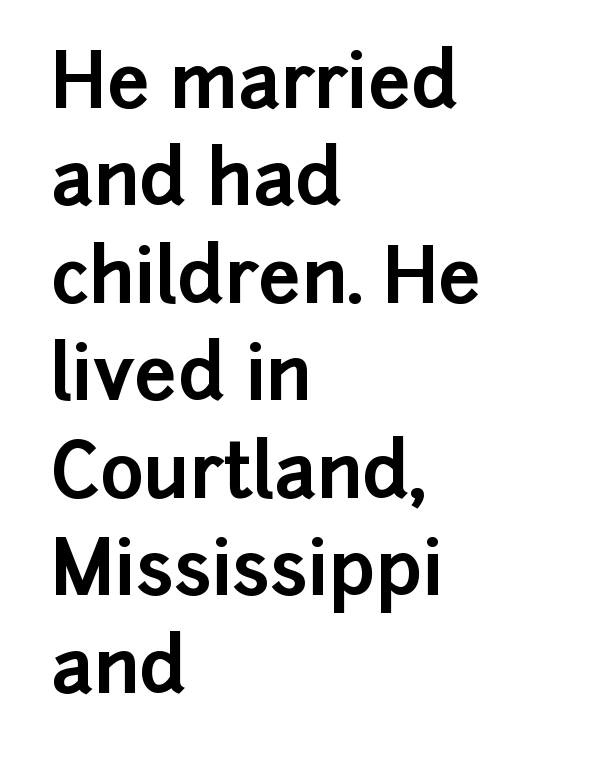
Q: Is the text bold? A: Yes.
Q: Is the text italic (slanted)? A: No, it is upright.
Q: Is the typeface a serif or a sans-serif typeface? A: Sans-serif.
Q: Is the text underlined? A: No.
Q: How is the paragraph aligned? A: Left-aligned.
Q: Is the spacing between letters normal or unusually wide? A: Normal.
Q: Is the spacing between lines tight, normal or loose? A: Normal.
Q: Width (condensed, normal, or wide)? A: Normal.
Q: Stroke contrast? A: Low.
Q: x-height? A: Medium.
Q: Monospaced? A: No.
